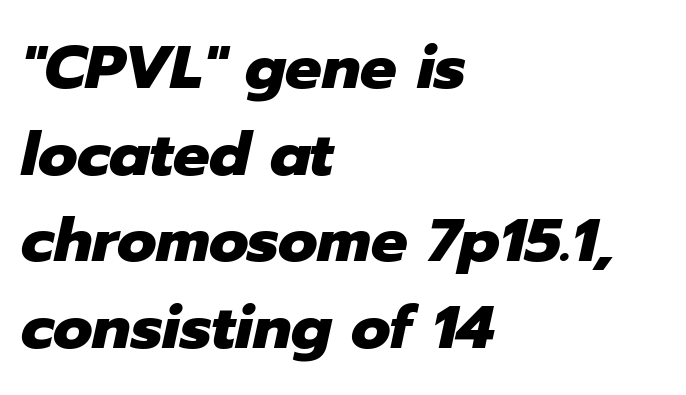
The image shows 61 px heavy type, italic (leaning right); set left-aligned, normal line spacing (1.42x), normal letter spacing, not underlined; low stroke contrast and a medium x-height.
